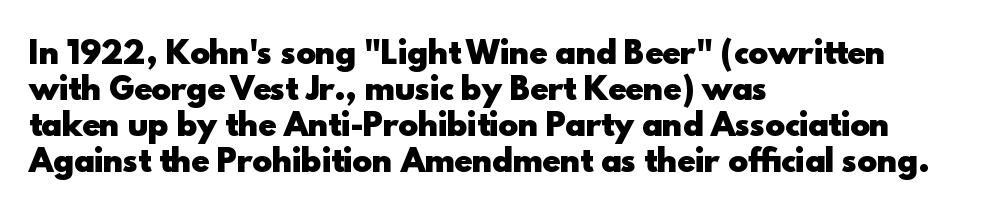
{"serif": "no", "italic": "no", "bold": "yes", "weight": "heavy", "width": "normal", "x_height": "small", "monospaced": "no", "underline": "no", "align": "left", "line_spacing_ratio": 1.2, "letter_spacing": "normal", "letter_spacing_em": 0.0, "glyph_px": 30}
